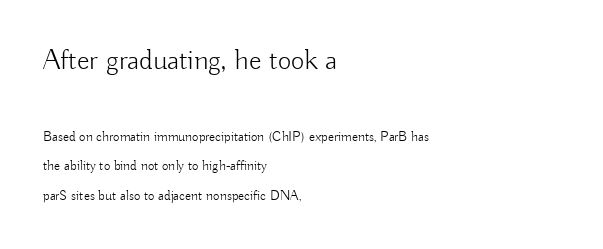
{"serif": "no", "italic": "no", "bold": "no", "weight": "light", "width": "normal", "stroke_contrast": "low", "x_height": "small", "monospaced": "no", "underline": "no", "align": "left", "line_spacing": "loose", "line_spacing_ratio": 2.12, "letter_spacing": "normal", "letter_spacing_em": 0.0, "larger_block": "first", "size_ratio": 2.07, "glyph_px": 29}
